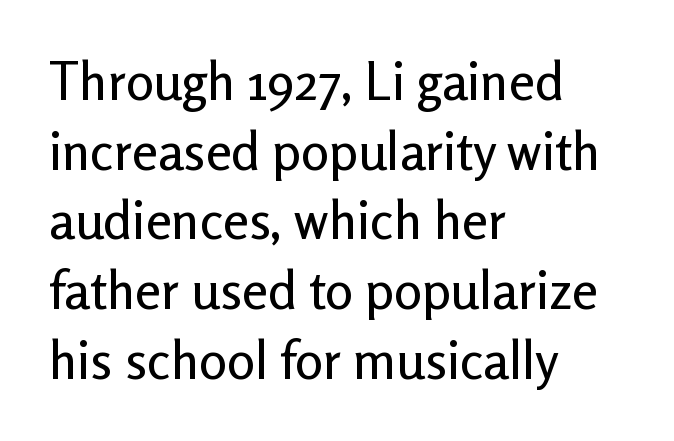
The image shows 52 px sans-serif type, upright; set left-aligned, normal line spacing (1.34x), normal letter spacing, not underlined; low stroke contrast and a medium x-height.
